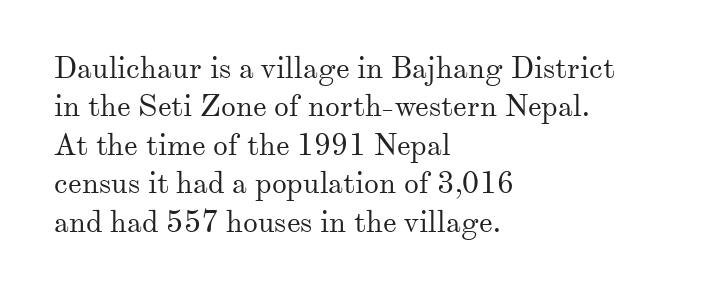
The image shows 30 px regular-weight serif type, upright; set left-aligned, normal line spacing (1.28x), normal letter spacing, not underlined; medium stroke contrast and a small x-height.
